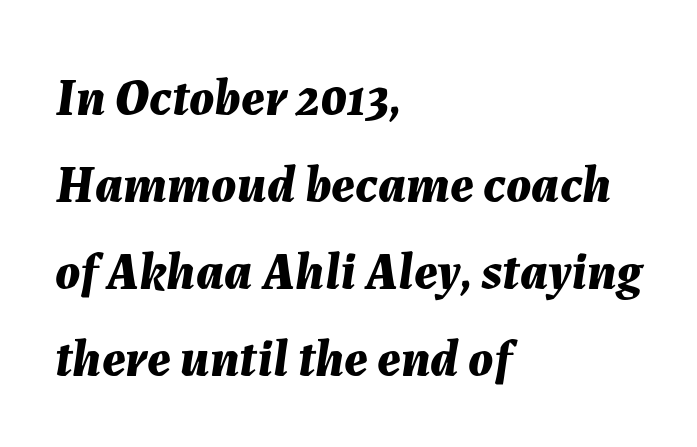
The image shows 52 px bold type, italic (leaning right); set left-aligned, normal line spacing (1.67x), normal letter spacing, not underlined; medium stroke contrast and a medium x-height.
